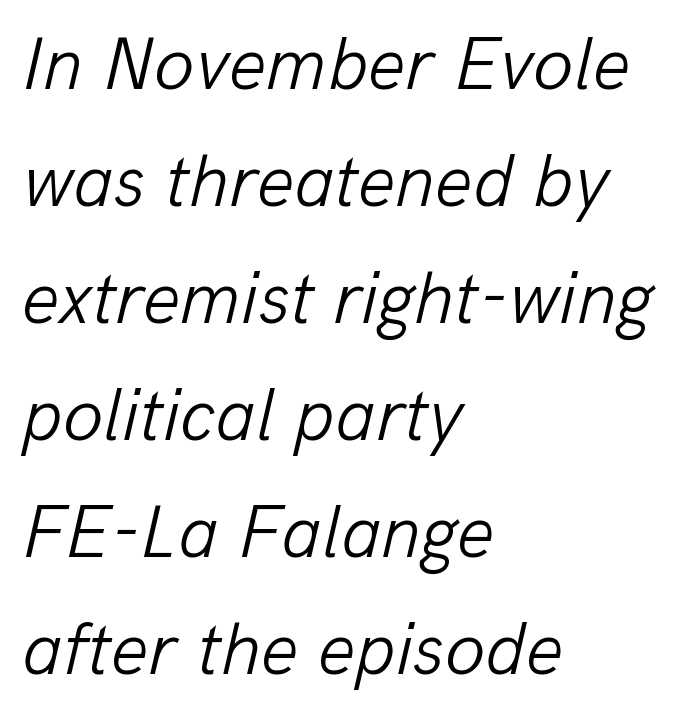
{"italic": "yes", "lean": "right", "slant_degrees": 13, "bold": "no", "weight": "light", "width": "normal", "stroke_contrast": "low", "x_height": "medium", "monospaced": "no", "underline": "no", "align": "left", "line_spacing": "normal", "line_spacing_ratio": 1.58, "letter_spacing": "normal", "letter_spacing_em": 0.0, "glyph_px": 74}
